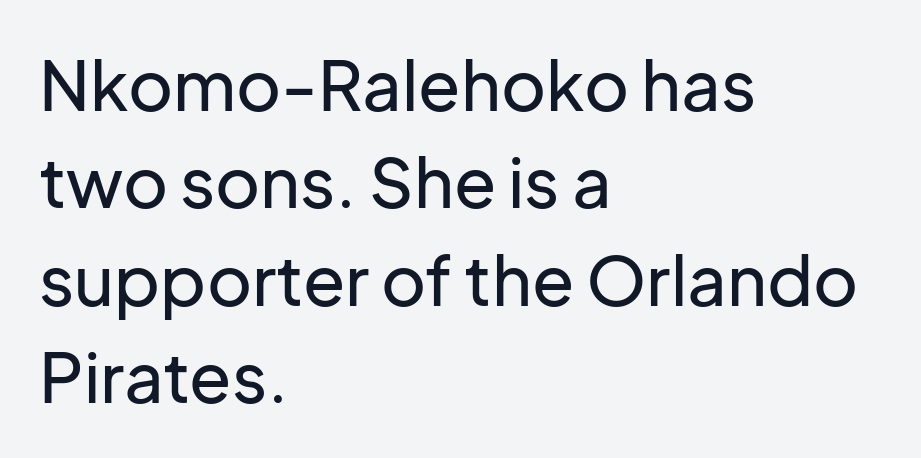
Q: Is the text italic (slanted)? A: No, it is upright.
Q: Is the typeface a serif or a sans-serif typeface? A: Sans-serif.
Q: Is the text underlined? A: No.
Q: How is the paragraph aligned? A: Left-aligned.
Q: Is the spacing between letters normal or unusually wide? A: Normal.
Q: Is the spacing between lines tight, normal or loose? A: Normal.
Q: Width (condensed, normal, or wide)? A: Normal.
Q: Stroke contrast? A: Low.
Q: x-height? A: Medium.
Q: Monospaced? A: No.
